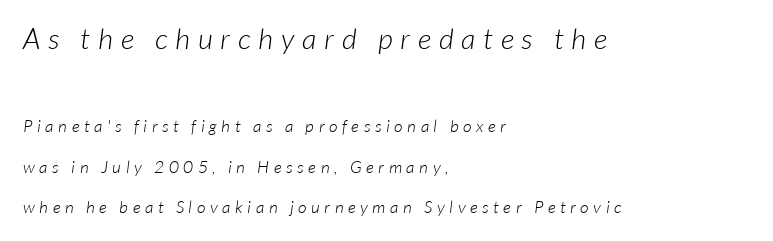
The image shows 29 px light sans-serif type; set left-aligned, loose line spacing (2.4x), unusually wide letter spacing (+0.27 em), not underlined; the first (top) block is 1.71x larger; low stroke contrast and a medium x-height.
